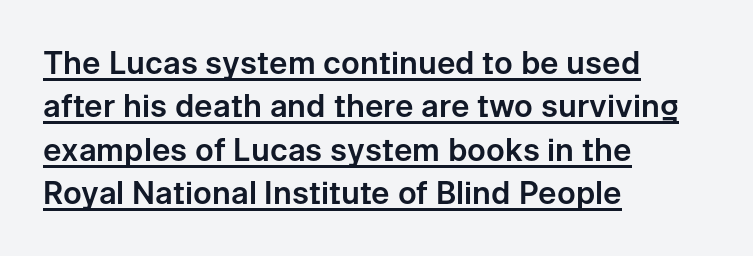
{"serif": "no", "italic": "no", "width": "normal", "stroke_contrast": "low", "x_height": "medium", "monospaced": "no", "underline": "yes", "align": "left", "line_spacing": "normal", "line_spacing_ratio": 1.4, "letter_spacing": "normal", "letter_spacing_em": 0.0, "glyph_px": 31}
